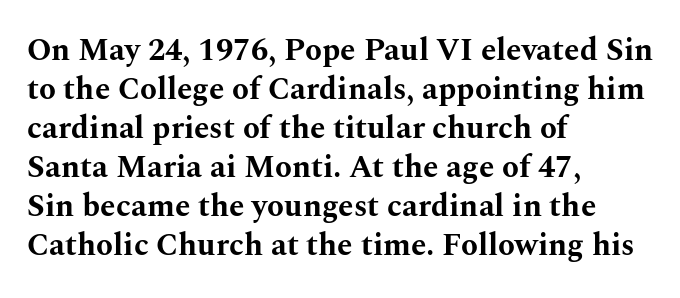
The letters sit at their default tracking, neither squeezed nor spread. Notice how the stems are strictly vertical — no italics here. The compositor pushed each line to the left boundary. Letters rest on an invisible, unmarked baseline.
